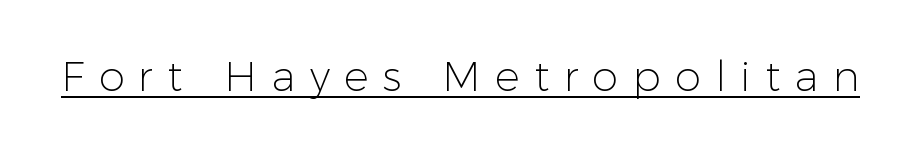
Q: Is the text bold? A: No.
Q: Is the text italic (slanted)? A: No, it is upright.
Q: Is the typeface a serif or a sans-serif typeface? A: Sans-serif.
Q: Is the text underlined? A: Yes.
Q: Is the spacing between letters normal or unusually wide? A: Unusually wide.
Q: Width (condensed, normal, or wide)? A: Normal.
Q: Stroke contrast? A: Low.
Q: x-height? A: Medium.
Q: Monospaced? A: No.
